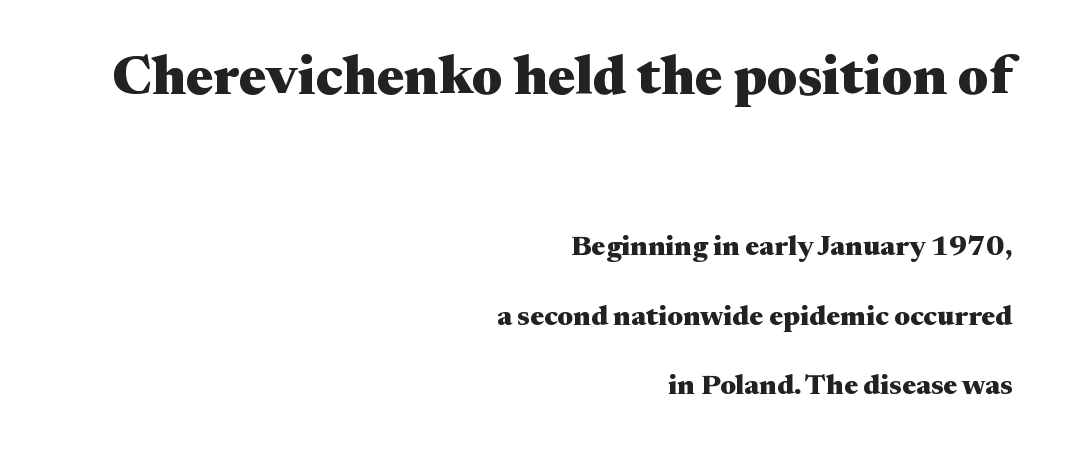
Posture: straight, roman, zero tilt. The font is running at its bold setting. Caption: multi-line text, flush right, ragged left. Is the lower block the larger one? No — the upper block carries the bigger type. The line-height multiplier appears high, well above default. Tracking here is standard; glyphs follow each other at the usual distance.
